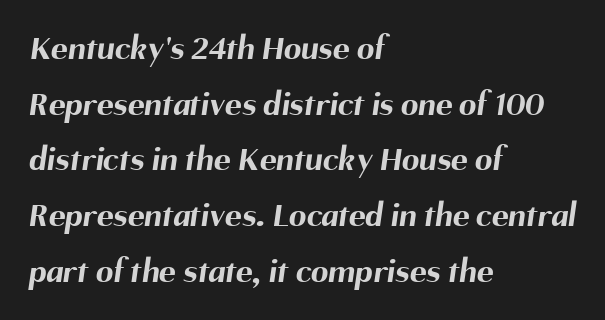
Think of a printed novel: that variable character pitch is what you see here. A typesetter would label this face a sans. This rendering features lettering with no underline. Strong, thick strokes mark this as bold type. A classic flush-left, rag-right setting is used for this passage.
